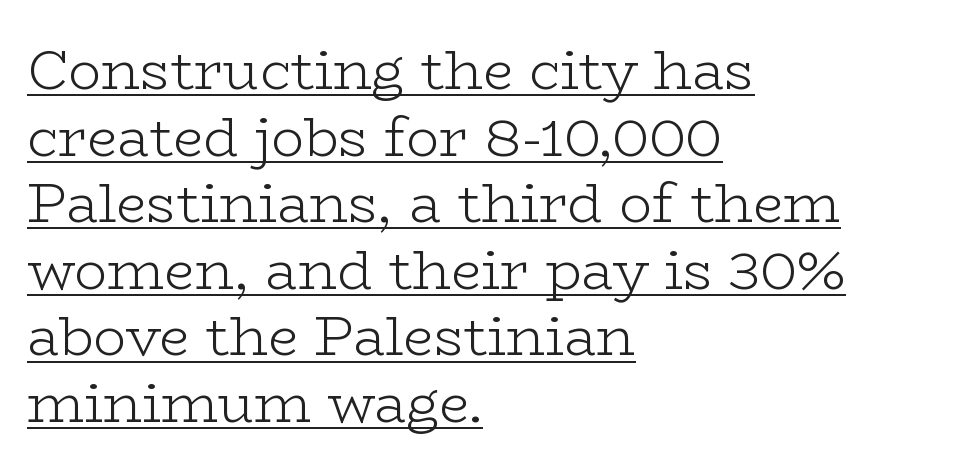
Q: Is the text bold? A: No.
Q: Is the text italic (slanted)? A: No, it is upright.
Q: Is the typeface a serif or a sans-serif typeface? A: Serif.
Q: Is the text underlined? A: Yes.
Q: How is the paragraph aligned? A: Left-aligned.
Q: Is the spacing between letters normal or unusually wide? A: Normal.
Q: Width (condensed, normal, or wide)? A: Wide.
Q: Stroke contrast? A: Low.
Q: x-height? A: Medium.
Q: Monospaced? A: No.
